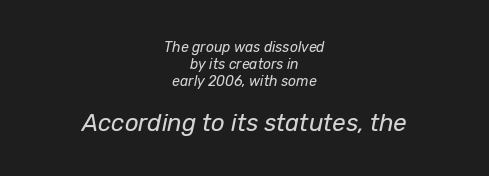
The image shows 24 px text type, italic (leaning right); set centered, line spacing 1.22x, normal letter spacing, not underlined; the second (bottom) block is 1.71x larger.
